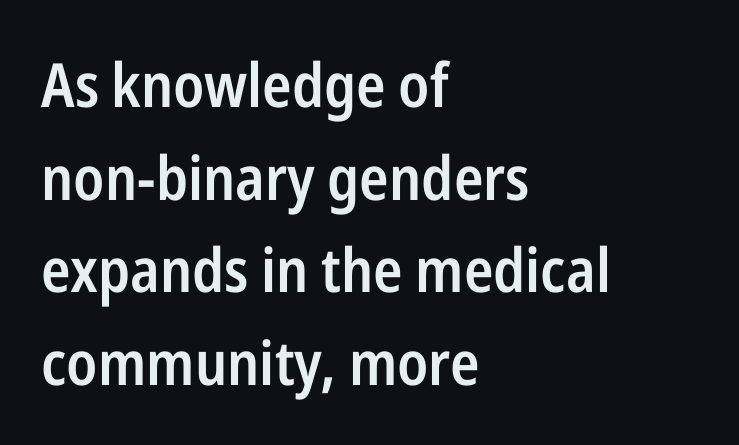
Baseline-to-baseline distance is the conventional proportion of letter height. A bare baseline throughout the passage. Ascenders rise straight up at ninety degrees. Examine the stroke ends and you'll find no serifs. The paragraph has a hard left edge and a soft right edge. This is the in-between weight designers call semibold or demi.
